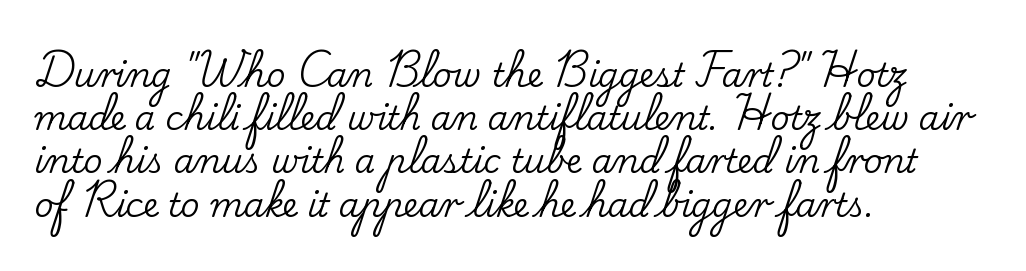
These lines are rendered in a variable-pitch font. These lines are set flush left with a ragged right edge. The glyphs are unaccompanied by any horizontal stroke below them. In terms of letterform style, serifs are clearly present.
